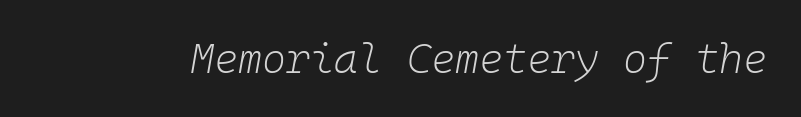
The image shows 41 px light type, italic (leaning right), monospaced; set normal letter spacing, not underlined; low stroke contrast and a medium x-height.
